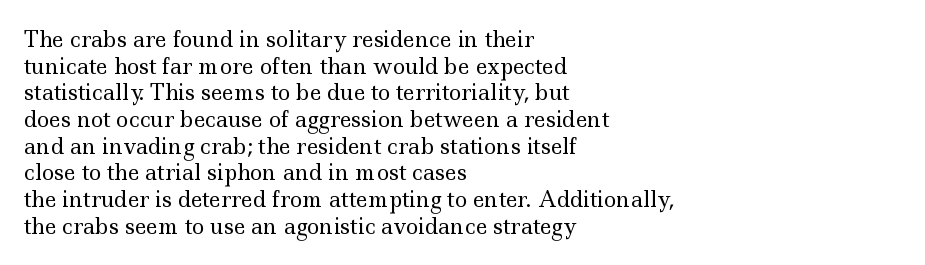
Summary of weight: not heavy and not bold. The vertical gap from one line to the next is medium. The type is set solid horizontally, with unmodified tracking. No italicization has been applied; the sample stays upright. The paragraph shown leans on its left margin. The gap between lines stays unmarked.
